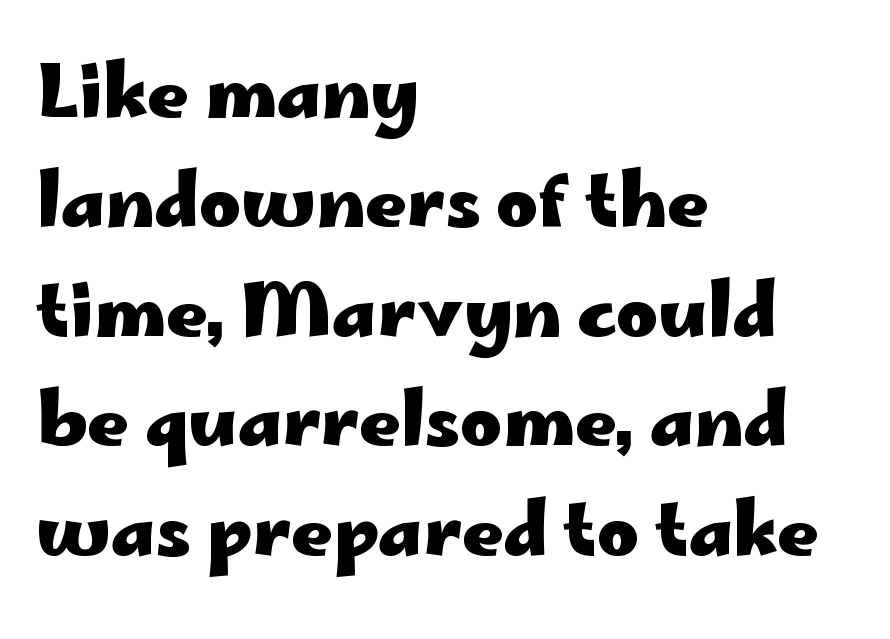
The image shows 72 px heavy, wide sans-serif type, upright; set left-aligned, normal line spacing (1.52x), normal letter spacing, not underlined; low stroke contrast and a small x-height.
